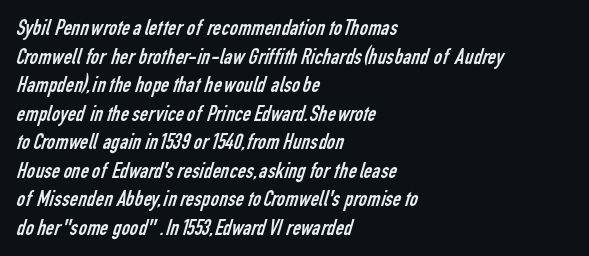
Q: Is the text bold? A: No.
Q: Is the text underlined? A: No.
Q: How is the paragraph aligned? A: Left-aligned.
Q: Is the spacing between letters normal or unusually wide? A: Normal.
